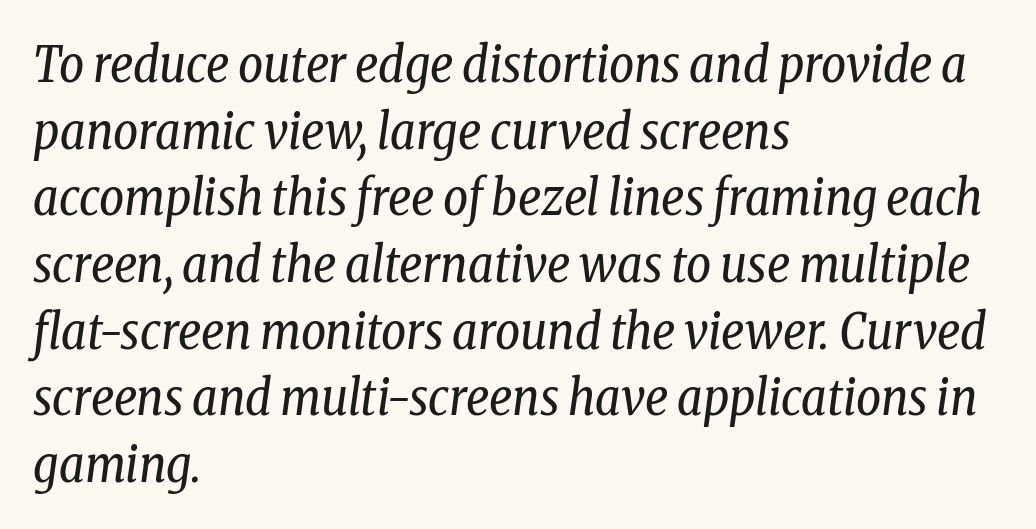
Notice how the stems are inclined rather than vertical — that's the hallmark of italics. Stem width sits at or under what a default text font uses. Letter spacing: default. Each row of text sits above clean, open space. The text block is weighted toward the left margin, trailing off unevenly rightward. A typesetter would call this proportional, since set widths differ per character.
